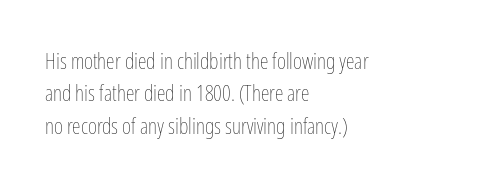
Does extra space separate the letters? No, they use regular spacing. Compared with a typical body face, this is equally light or lighter still. Casual observation: everything's shoved over to the left. This sample keeps an unexceptional amount of space between lines.
